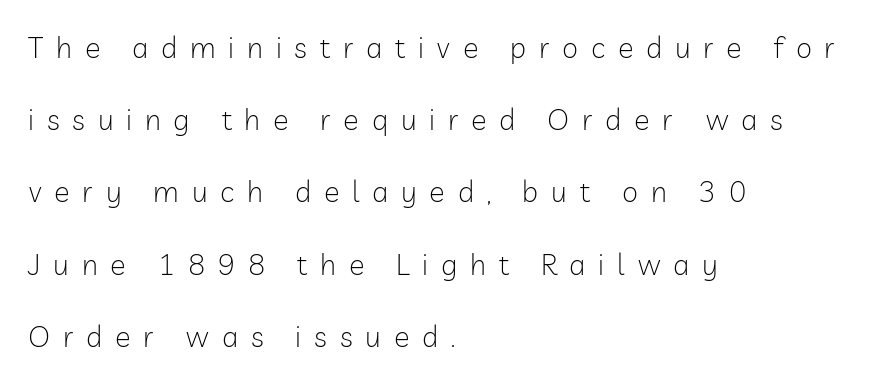
Stroke mass is kept to a normal reading level or below. You can tell from the bare stems that sans-serif type was used. Upright lettering throughout. Students, observe: this is what heavily led, spacious text looks like. The rendering inserts visible extra space after every character. Note the varied advance widths — an 'i' is clearly narrower than an 'm'.
